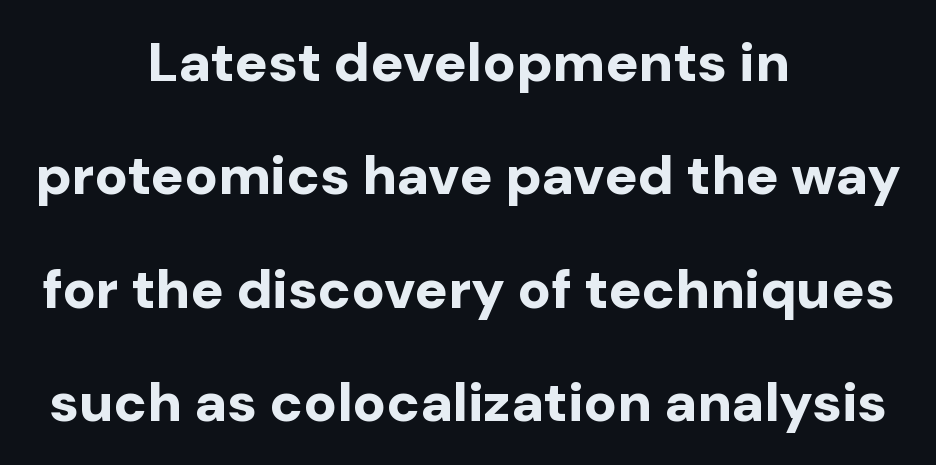
Here the designer chose a conventional face with non-uniform glyph widths. Note: no serifs on the glyphs. Heft: maximum for text — a bold. Tracking value appears to be zero — textbook default spacing. The passage shown is not underscored anywhere.
